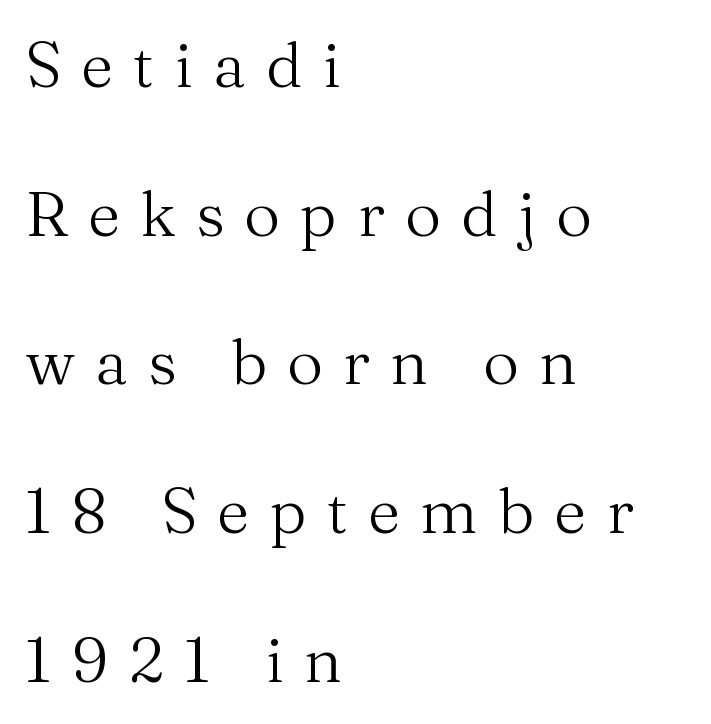
Q: Is the text bold? A: No.
Q: Is the text italic (slanted)? A: No, it is upright.
Q: Is the typeface a serif or a sans-serif typeface? A: Serif.
Q: Is the text underlined? A: No.
Q: How is the paragraph aligned? A: Left-aligned.
Q: Is the spacing between letters normal or unusually wide? A: Unusually wide.
Q: Is the spacing between lines tight, normal or loose? A: Loose.
Q: Width (condensed, normal, or wide)? A: Normal.
Q: Stroke contrast? A: Medium.
Q: x-height? A: Medium.
Q: Monospaced? A: No.
